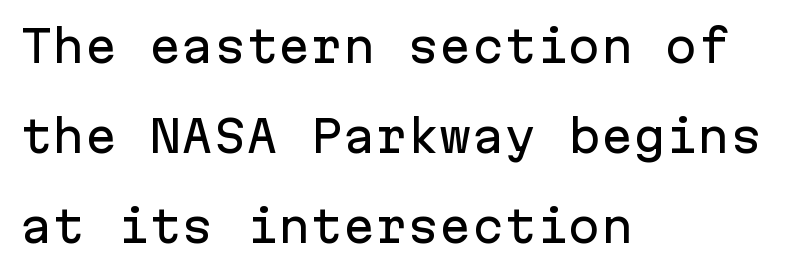
The image shows 43 px sans-serif type, upright, monospaced; set left-aligned, loose line spacing (2.09x), normal letter spacing, not underlined; low stroke contrast and a medium x-height.
